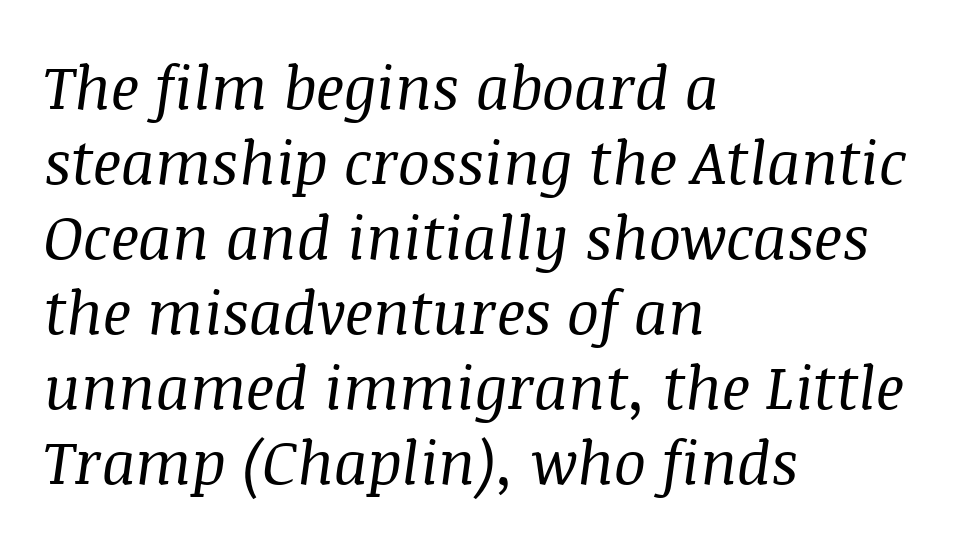
{"serif": "yes", "italic": "yes", "lean": "right", "slant_degrees": 8, "bold": "no", "weight": "regular", "width": "normal", "stroke_contrast": "medium", "x_height": "large", "monospaced": "no", "underline": "no", "align": "left", "line_spacing": "normal", "line_spacing_ratio": 1.25, "letter_spacing": "normal", "letter_spacing_em": 0.0, "glyph_px": 60}
